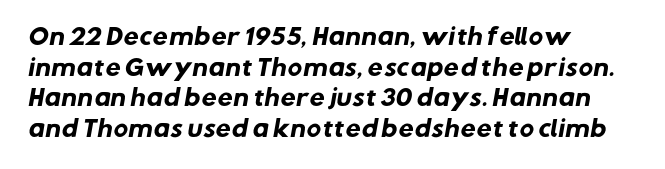
Q: Is the text bold? A: Yes.
Q: Is the text underlined? A: No.
Q: How is the paragraph aligned? A: Left-aligned.
Q: Is the spacing between letters normal or unusually wide? A: Normal.
Q: Is the spacing between lines tight, normal or loose? A: Normal.
